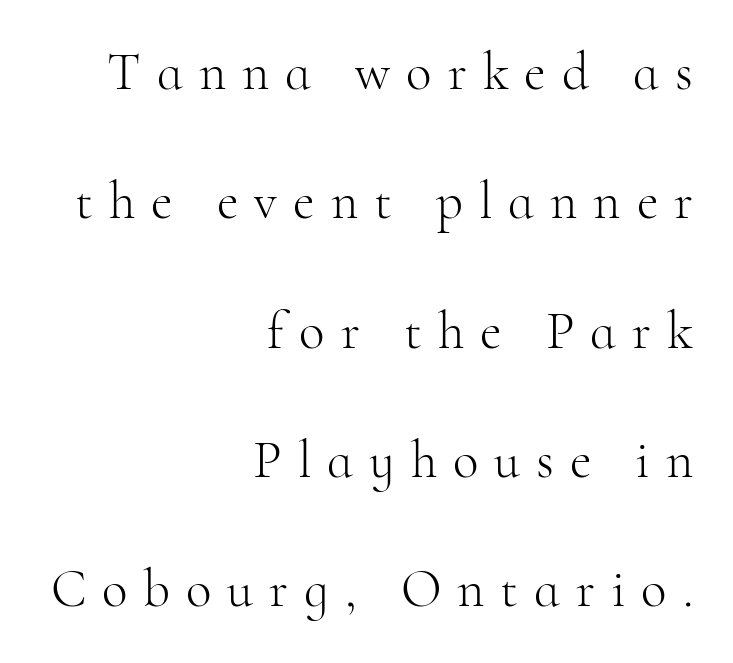
{"serif": "yes", "italic": "no", "bold": "no", "weight": "light", "width": "normal", "stroke_contrast": "high", "x_height": "small", "monospaced": "no", "underline": "no", "align": "right", "line_spacing": "loose", "line_spacing_ratio": 2.44, "letter_spacing": "wide", "letter_spacing_em": 0.3, "glyph_px": 53}
